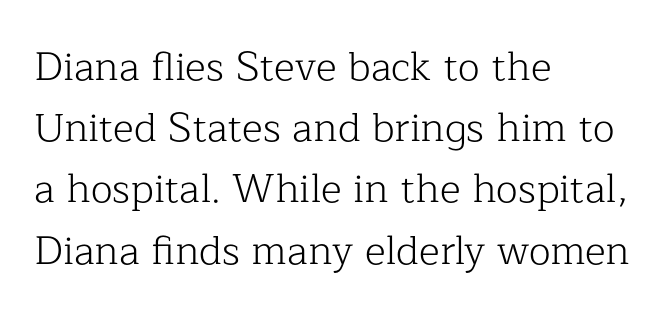
A quiet, ordinary-to-light weight characterises the typeface. The designer went with a serif here, giving each stem small feet. Is the letter spacing exaggerated? No — it looks like the ordinary default. The letters stand straight up with perfectly vertical stems. Proportional: the letters do not fall into vertical columns. One-word summary of the alignment: left.
